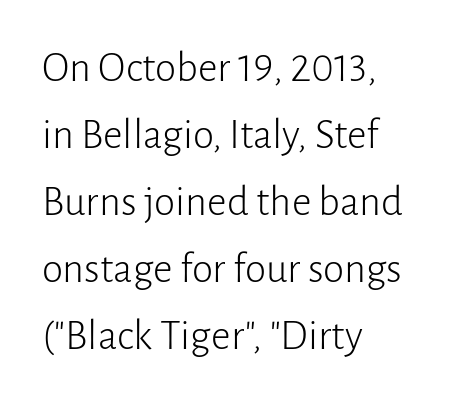
The image shows 43 px light sans-serif type, upright; set left-aligned, normal line spacing (1.56x), normal letter spacing, not underlined; low stroke contrast and a medium x-height.
